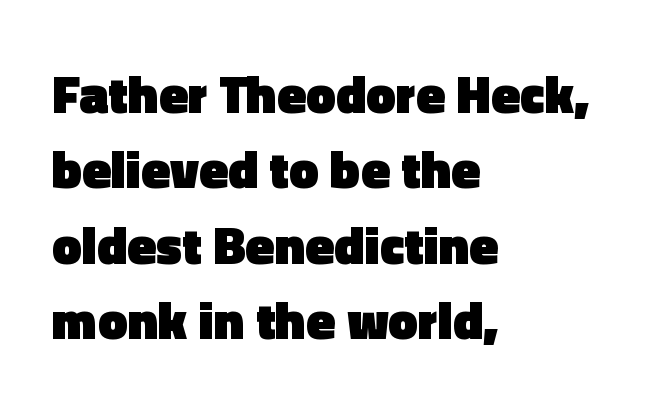
The leading is moderate, giving the passage an even texture. The passage is arranged the way most books set body copy — flush left. A sans-serif font was chosen for this passage. The foot of each line stays bare and open. Set as a true bold cut, around the 700 mark.
